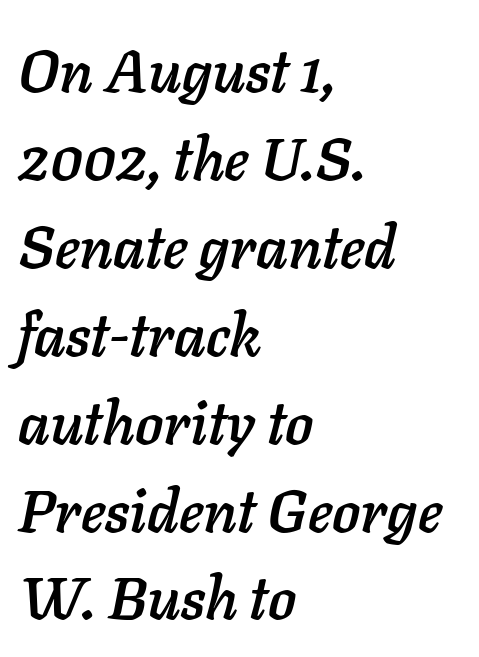
{"italic": "yes", "lean": "right", "slant_degrees": 11, "width": "normal", "stroke_contrast": "low", "x_height": "medium", "monospaced": "no", "underline": "no", "align": "left", "line_spacing": "normal", "line_spacing_ratio": 1.49, "letter_spacing": "normal", "letter_spacing_em": 0.0, "glyph_px": 59}
